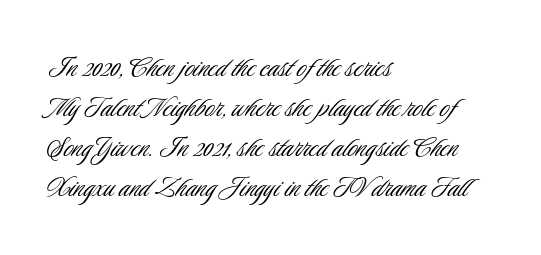
{"serif": "no", "bold": "no", "weight": "light", "width": "condensed", "stroke_contrast": "low", "x_height": "small", "monospaced": "no", "underline": "no", "align": "left", "line_spacing_ratio": 1.21, "letter_spacing": "normal", "letter_spacing_em": 0.0, "glyph_px": 33}
